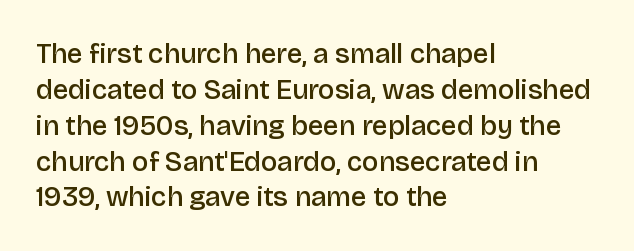
This is the in-between weight designers call semibold or demi. The face used here is rendered with its standard letterfit. Designer's note — italics off, roman on. Underlining? Definitely not there. Nope, no serifs anywhere on these letters.
